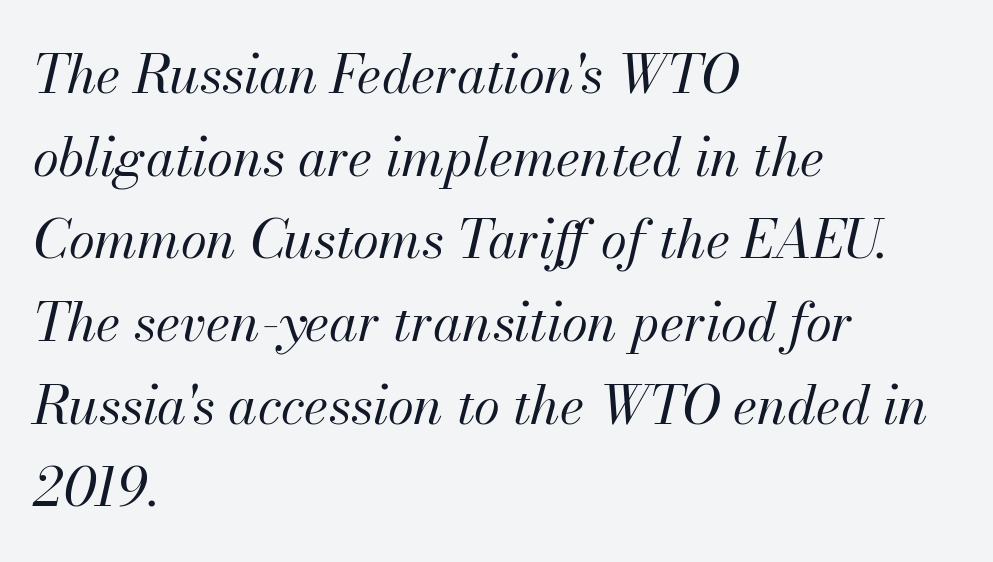
A light-to-regular cut is what we see here. The designer left line spacing at the default. This sample has the flowing, uneven cadence of proportional lettering. Words float on clear page, feet unadorned.
